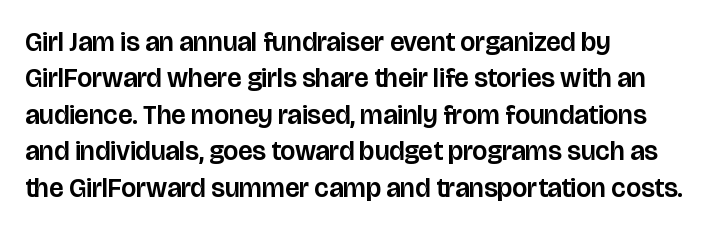
{"italic": "no", "underline": "no", "align": "left", "line_spacing": "normal", "line_spacing_ratio": 1.35, "letter_spacing": "normal", "letter_spacing_em": 0.0, "glyph_px": 27}
